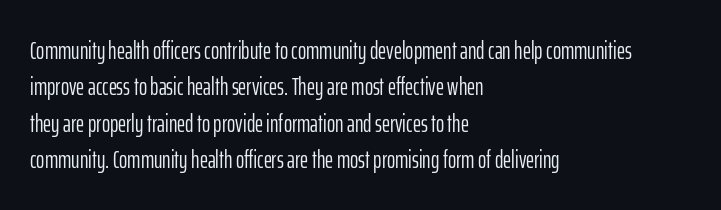
The image shows 25 px text type, upright; set left-aligned, normal line spacing (1.46x), normal letter spacing, not underlined.
